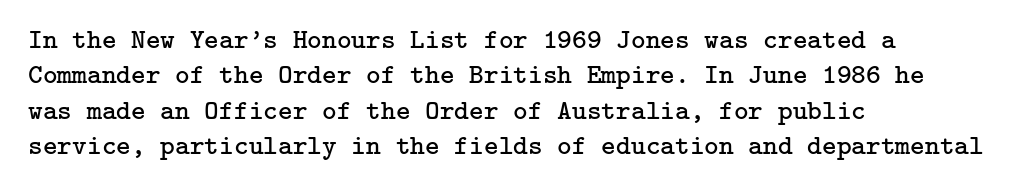
{"serif": "yes", "italic": "no", "bold": "no", "weight": "regular", "width": "normal", "stroke_contrast": "low", "x_height": "medium", "underline": "no", "align": "left", "line_spacing": "normal", "line_spacing_ratio": 1.26, "letter_spacing": "normal", "letter_spacing_em": 0.0, "glyph_px": 28}
